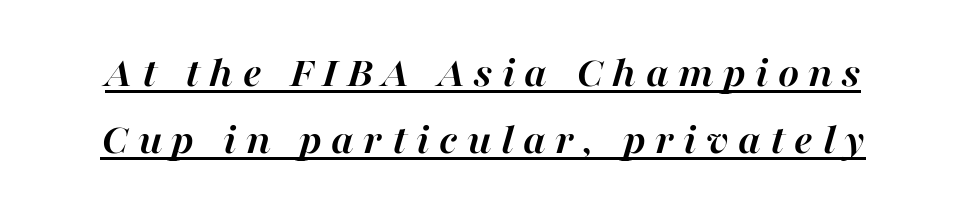
Slant detected: the letters are inclined. The sample's only ornament is a line tracing under the words. There is plenty of visible air inserted between adjacent glyphs. Notice how thick the strokes are: this is what a full bold looks like.
